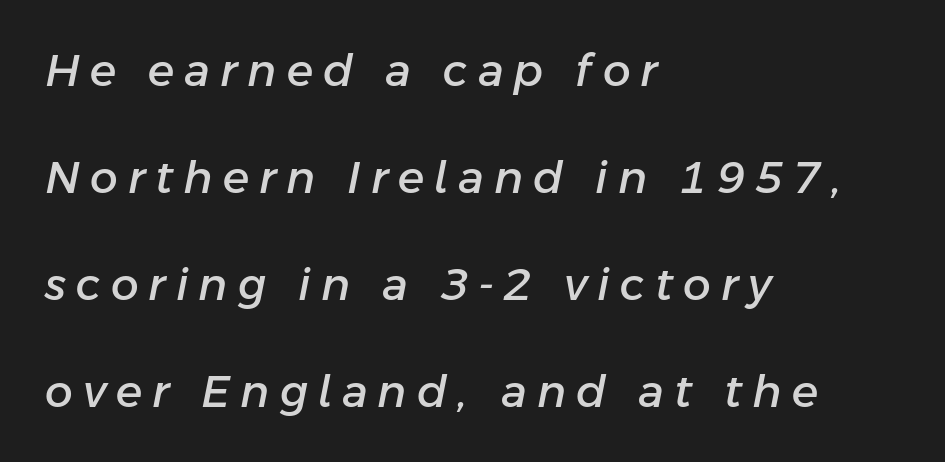
The image shows 44 px text type, italic (leaning right); set left-aligned, loose line spacing (2.43x), unusually wide letter spacing (+0.23 em), not underlined; low stroke contrast and a medium x-height.
